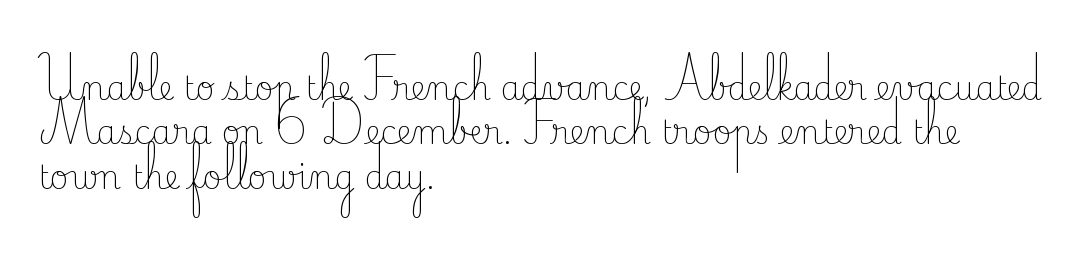
{"serif": "yes", "italic": "no", "bold": "no", "weight": "light", "width": "normal", "stroke_contrast": "low", "x_height": "small", "monospaced": "no", "underline": "no", "align": "left", "line_spacing": "normal", "line_spacing_ratio": 1.39, "letter_spacing": "normal", "letter_spacing_em": 0.0, "glyph_px": 32}
